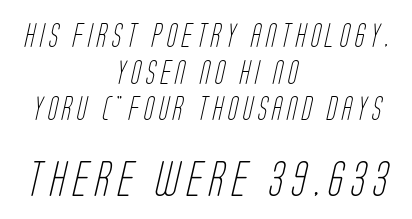
{"serif": "no", "bold": "no", "weight": "light", "width": "condensed", "stroke_contrast": "low", "x_height": "large", "monospaced": "no", "underline": "no", "align": "center", "line_spacing": "normal", "line_spacing_ratio": 1.59, "letter_spacing": "wide", "letter_spacing_em": 0.22, "larger_block": "second", "size_ratio": 1.52, "glyph_px": 35}
